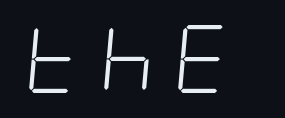
The image shows 68 px light, condensed type, italic (leaning right); set unusually wide letter spacing (+0.28 em), not underlined; low stroke contrast and a large x-height.
